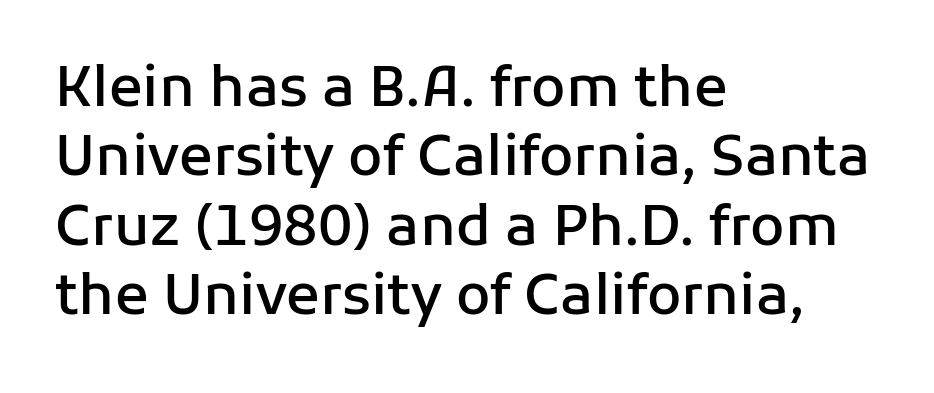
The image shows 56 px semibold sans-serif type, upright; set left-aligned, line spacing 1.24x, normal letter spacing, not underlined; low stroke contrast and a medium x-height.
